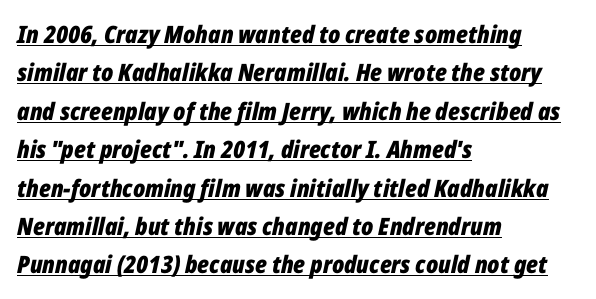
The image shows 24 px bold type, italic (leaning right); set left-aligned, normal line spacing (1.6x), normal letter spacing, underlined.
